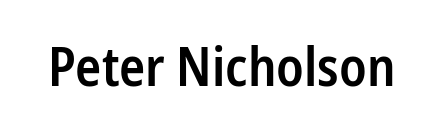
The image shows 54 px semibold, condensed sans-serif type, upright; set normal letter spacing, not underlined; low stroke contrast and a medium x-height.
